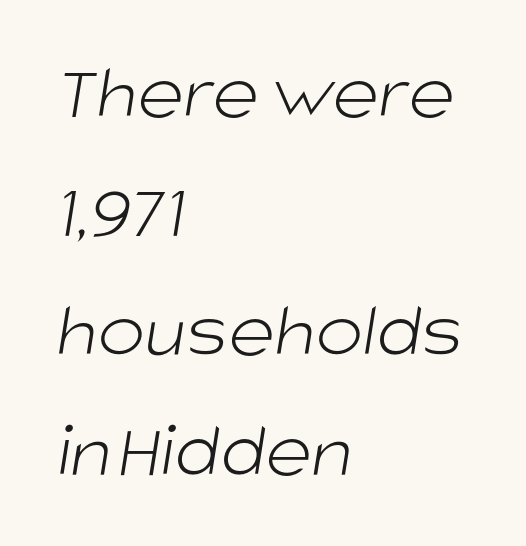
Line spacing here is normal. You could not count columns in this text — the font is proportionally spaced. Each letter's strokes conclude bluntly, with no projecting serifs. You could call the tracking neutral — neither tight nor loose. No chunkiness to these letters — they're not bold.
